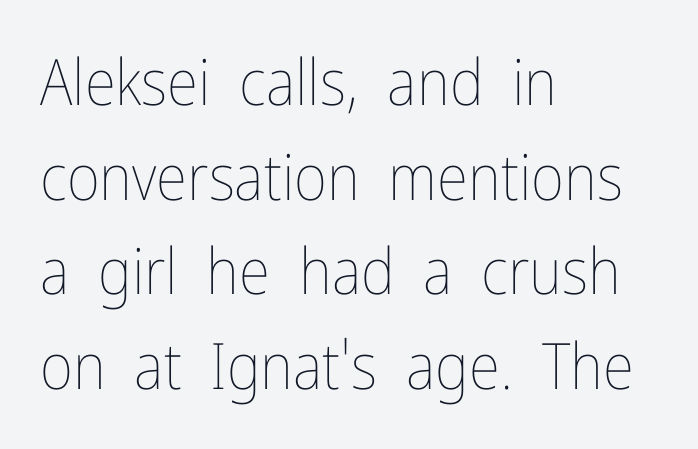
The image shows 64 px thin, condensed type, upright; set left-aligned, normal line spacing (1.48x), normal letter spacing, not underlined; low stroke contrast and a medium x-height.
